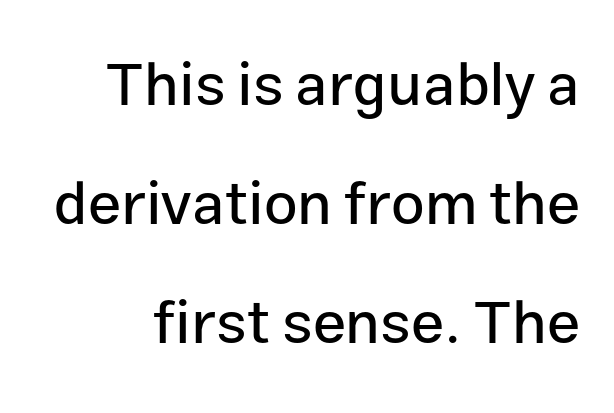
The image shows 60 px sans-serif type, upright; set loose line spacing (1.98x), normal letter spacing, not underlined; low stroke contrast and a medium x-height.
